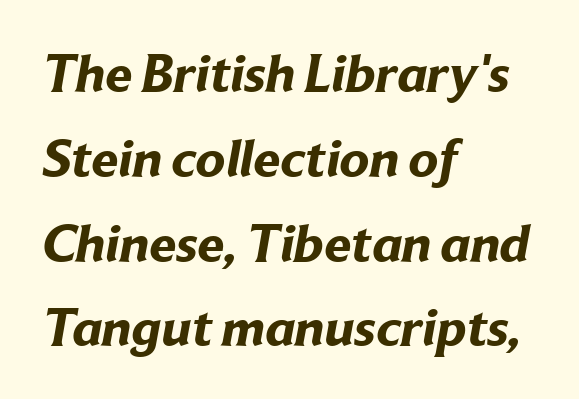
{"serif": "no", "bold": "yes", "weight": "bold", "width": "normal", "stroke_contrast": "low", "x_height": "medium", "monospaced": "no", "underline": "no", "align": "left", "line_spacing": "normal", "line_spacing_ratio": 1.57, "letter_spacing": "normal", "letter_spacing_em": 0.0, "glyph_px": 54}
